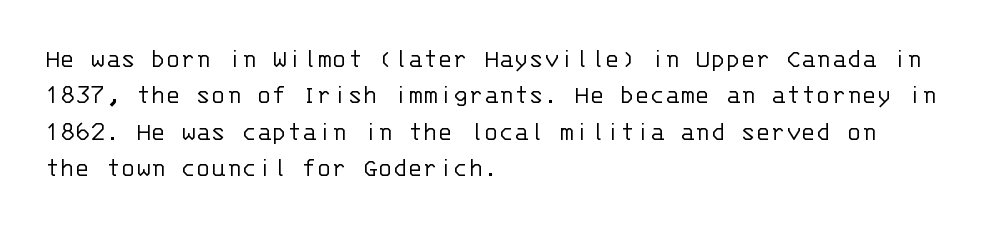
Is this a fixed-width face? Yes — each glyph sits in an identical cell. These lines are composed in type without serifs. Regular leading. The space beneath each line is pristine and unruled.
